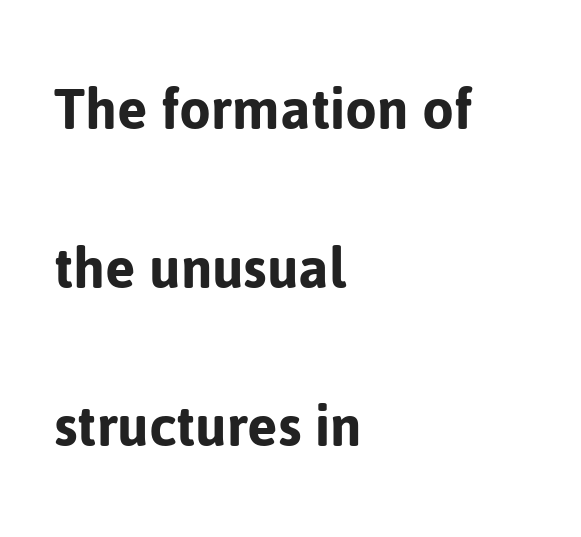
The image shows 65 px sans-serif type, upright; set left-aligned, loose line spacing (2.44x), normal letter spacing, not underlined; low stroke contrast and a medium x-height.
